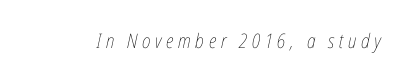
The face used here is rendered with a markedly widened letterfit. Slant detected: the letters are inclined. Heaviness? Minimal to ordinary, like unemphasized prose. Anything drawn beneath the words? Only blank space.
